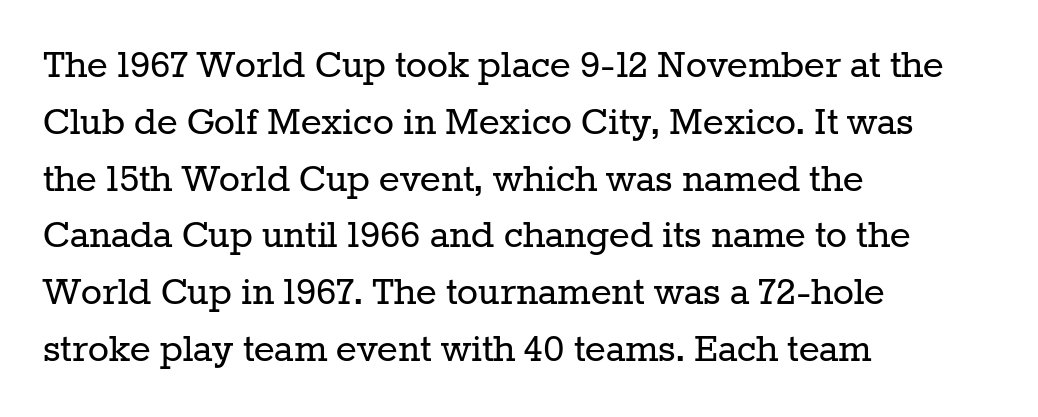
{"serif": "yes", "italic": "no", "bold": "no", "weight": "regular", "width": "normal", "stroke_contrast": "low", "x_height": "medium", "monospaced": "no", "underline": "no", "align": "left", "line_spacing": "normal", "line_spacing_ratio": 1.29, "letter_spacing": "normal", "letter_spacing_em": 0.0, "glyph_px": 44}
